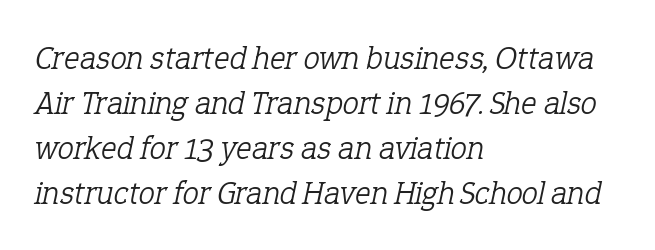
{"serif": "yes", "italic": "yes", "lean": "right", "slant_degrees": 12, "bold": "no", "weight": "light", "width": "normal", "stroke_contrast": "low", "x_height": "medium", "monospaced": "no", "underline": "no", "align": "left", "line_spacing": "normal", "line_spacing_ratio": 1.36, "letter_spacing": "normal", "letter_spacing_em": 0.0, "glyph_px": 33}
